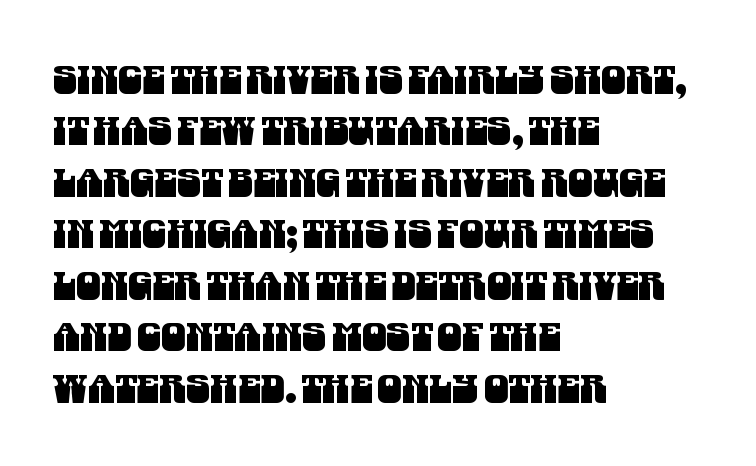
Horizontally, the lines are justified to the leading edge only. Glance below the letters and you will spot only blank space. Vertical spacing — default. Between one letter and the next there's only the usual sliver of space. These lines are rendered in a variable-pitch font.
